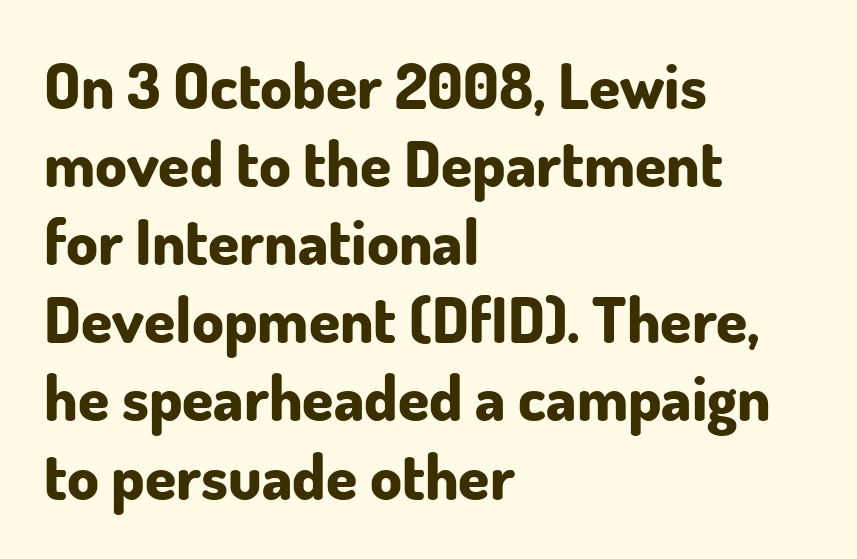
{"serif": "no", "italic": "no", "bold": "yes", "weight": "bold", "width": "normal", "stroke_contrast": "low", "x_height": "small", "monospaced": "no", "underline": "no", "align": "left", "line_spacing_ratio": 1.24, "letter_spacing": "normal", "letter_spacing_em": 0.0, "glyph_px": 63}
